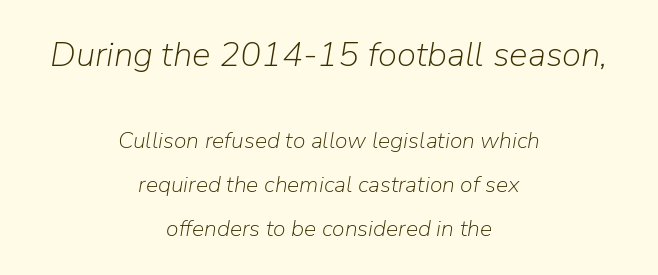
Q: Is the text bold? A: No.
Q: Is the text italic (slanted)? A: Yes, it leans right by about 9 degrees.
Q: Is the text underlined? A: No.
Q: How is the paragraph aligned? A: Centered.
Q: Is the spacing between letters normal or unusually wide? A: Normal.
Q: Is the spacing between lines tight, normal or loose? A: Loose.
Q: Which block of text is set in a larger size, the first (top) or the second (bottom)? A: The first (top) one.
Q: Width (condensed, normal, or wide)? A: Normal.
Q: Stroke contrast? A: Low.
Q: x-height? A: Medium.
Q: Monospaced? A: No.
